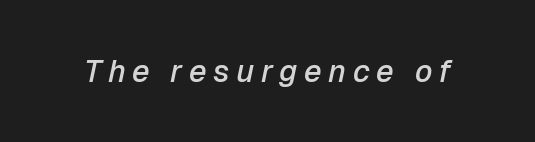
The image shows 31 px semibold type, italic (leaning right); set unusually wide letter spacing (+0.21 em), not underlined; low stroke contrast and a medium x-height.
